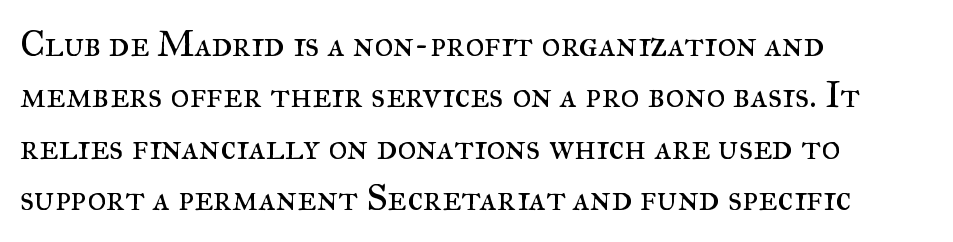
The image shows 37 px regular-weight serif type, upright; set left-aligned, normal line spacing (1.39x), normal letter spacing, not underlined; medium stroke contrast and a small x-height.
